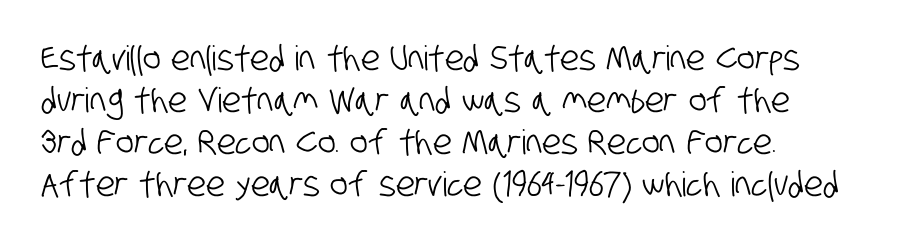
You could not count columns in this text — the font is proportionally spaced. All the whitespace from short lines collects on the right. Tracking value appears to be zero — textbook default spacing. The passage shown is not underscored anywhere. The letters carry no serifs — their stems end cleanly without finishing strokes.
